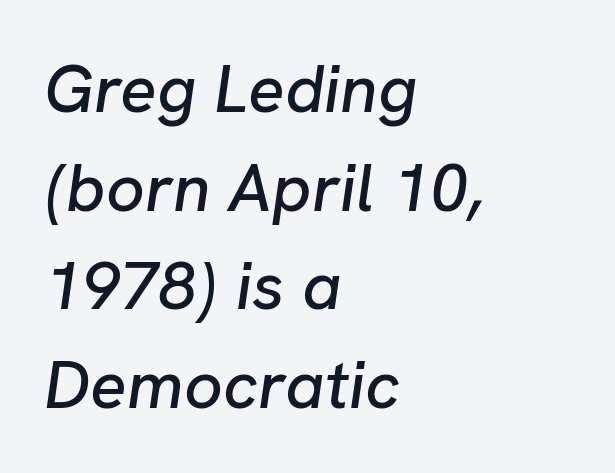
{"italic": "yes", "lean": "right", "slant_degrees": 8, "width": "normal", "stroke_contrast": "low", "x_height": "medium", "monospaced": "no", "underline": "no", "align": "left", "line_spacing": "normal", "line_spacing_ratio": 1.45, "letter_spacing": "normal", "letter_spacing_em": 0.0, "glyph_px": 68}
